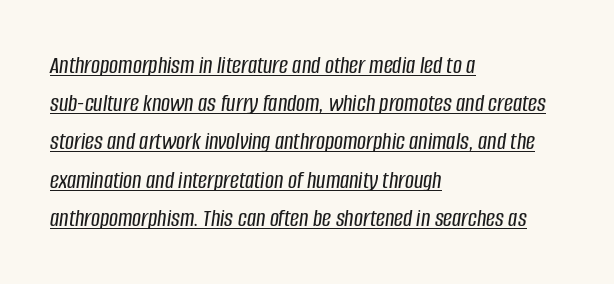
The image shows 25 px text type, italic (leaning right); set left-aligned, normal line spacing (1.53x), normal letter spacing, underlined.
